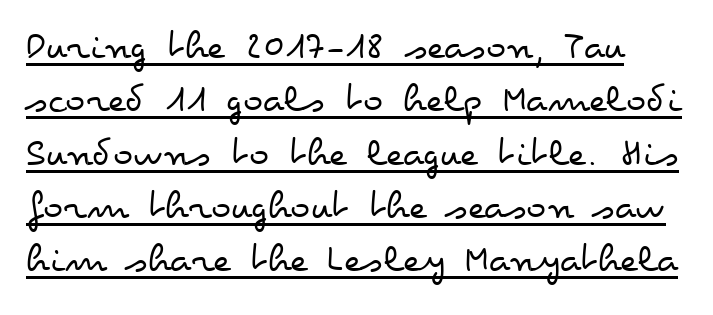
Rows of type keep a routine distance in the vertical direction. Honestly, the underline is the first thing you notice here. Is this a fixed-width face? No — the glyphs have proportional, varying widths. Standard letterfit; no display-style spreading of the glyphs.
